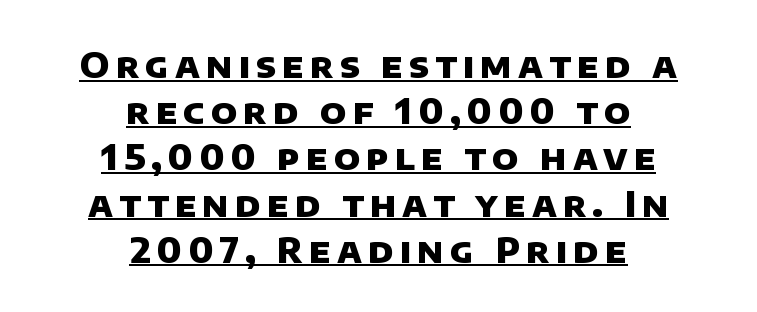
Q: Is the text bold? A: Yes.
Q: Is the typeface a serif or a sans-serif typeface? A: Sans-serif.
Q: Is the text underlined? A: Yes.
Q: How is the paragraph aligned? A: Centered.
Q: Is the spacing between lines tight, normal or loose? A: Normal.
Q: Width (condensed, normal, or wide)? A: Normal.
Q: Stroke contrast? A: Low.
Q: x-height? A: Large.
Q: Monospaced? A: No.
